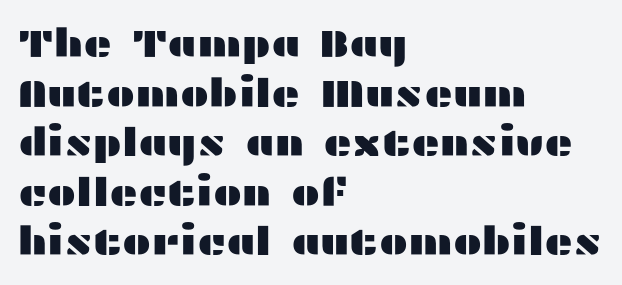
The image shows 39 px wide sans-serif type, upright; set left-aligned, normal line spacing (1.27x), normal letter spacing, not underlined; medium stroke contrast and a medium x-height.
